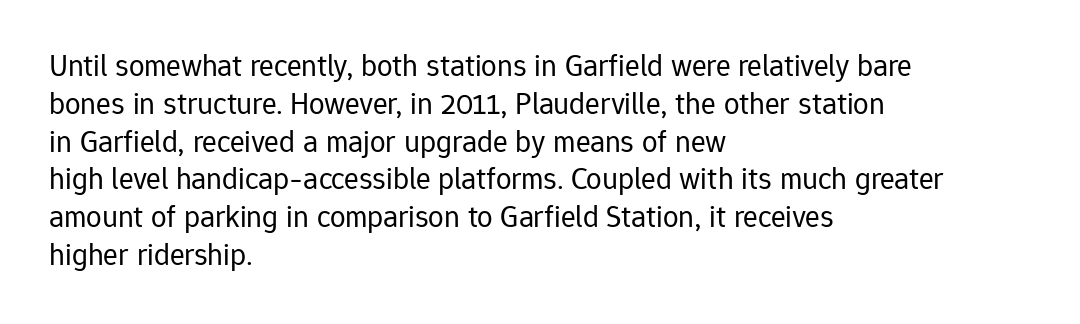
The image shows 31 px regular-weight sans-serif type, upright; set left-aligned, line spacing 1.22x, normal letter spacing, not underlined; low stroke contrast and a medium x-height.
